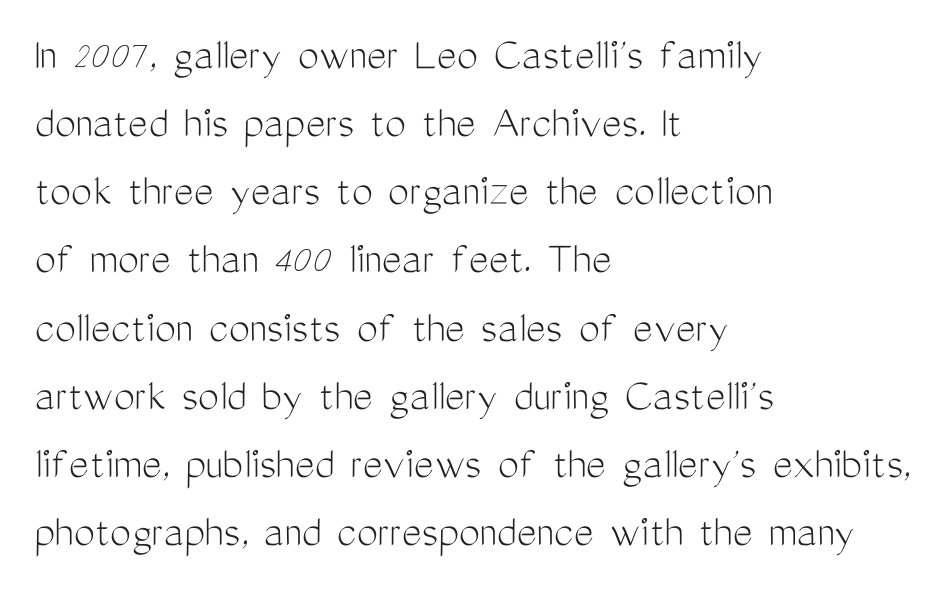
Casual observation: everything's shoved over to the left. This is sans-serif lettering, the kind often seen on screens and signage. A typesetter would call this leading conventional body-copy spacing. Underlining? Definitely not there. The strokes are not fattened; the text isn't bold. Tracking value appears to be zero — textbook default spacing.
